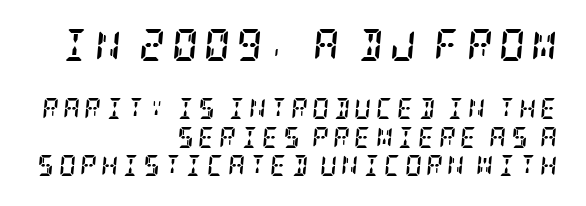
The image shows 32 px semibold, condensed serif type, italic (leaning right); set right-aligned, normal line spacing (1.36x), not underlined; the first (top) block is 1.52x larger; low stroke contrast and a large x-height.
